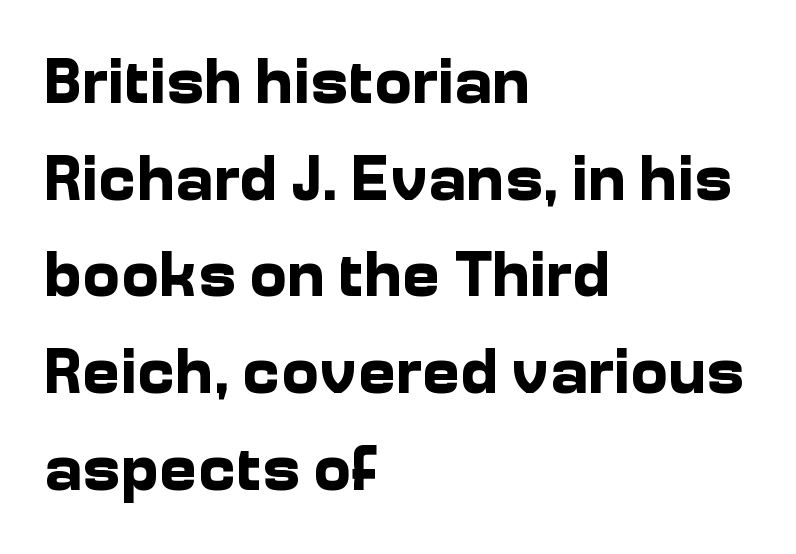
Which margin do the lines hug? The left one — the right edge is uneven. This rendering features lettering with no underline. Do the characters align in a grid? No, the font is proportional. The face used here has the dense, thick strokes of a bold.
